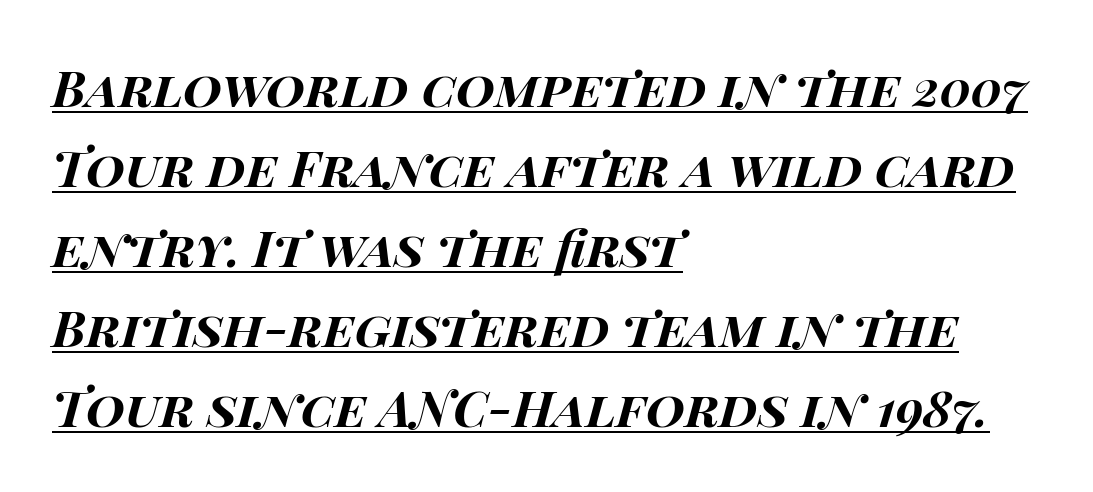
This rendering leaves character spacing at its baseline value. Posture: slanted. As a designer I'd log this as weight 700, bold. Reading down the column, the eye jumps a familiar distance to each next line. A classic flush-left, rag-right setting is used for this passage. Varying glyph widths throughout — classic text-font behaviour.
